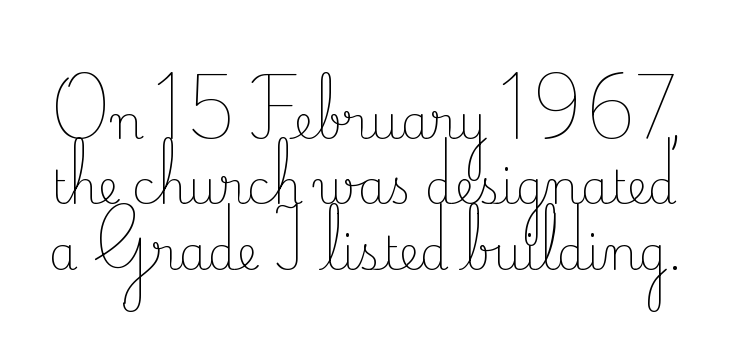
Observe the ordinary spacing: letters are neighbours, not strangers. A normal amount of white space separates one row of letters from the next. The glyphs in this specimen are seriffed. The space directly below the letters is spotless. This sample has the flowing, uneven cadence of proportional lettering. Think standard paragraph weight, or any step lighter than that.
